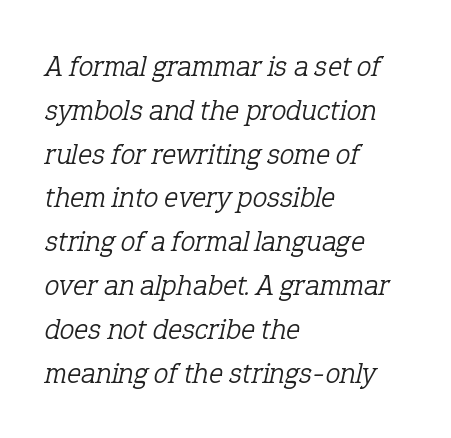
Q: Is the text bold? A: No.
Q: Is the text italic (slanted)? A: Yes, it leans right by about 12 degrees.
Q: Is the typeface a serif or a sans-serif typeface? A: Serif.
Q: Is the text underlined? A: No.
Q: How is the paragraph aligned? A: Left-aligned.
Q: Is the spacing between letters normal or unusually wide? A: Normal.
Q: Is the spacing between lines tight, normal or loose? A: Normal.
Q: Width (condensed, normal, or wide)? A: Normal.
Q: Stroke contrast? A: Low.
Q: x-height? A: Medium.
Q: Monospaced? A: No.
